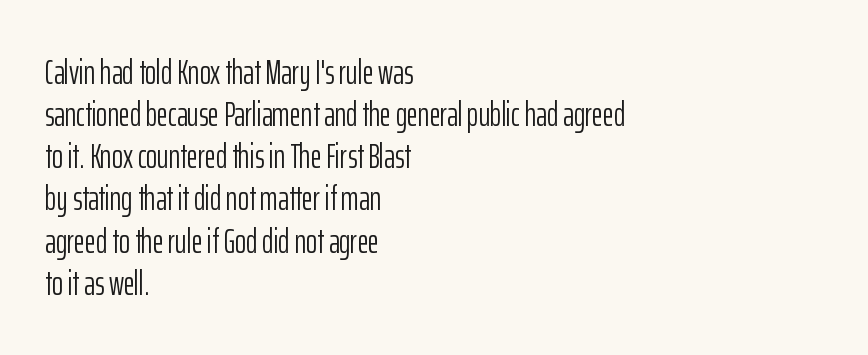
{"serif": "no", "italic": "no", "bold": "no", "weight": "light", "width": "condensed", "stroke_contrast": "low", "x_height": "medium", "monospaced": "no", "underline": "no", "align": "left", "line_spacing_ratio": 1.24, "letter_spacing": "normal", "letter_spacing_em": 0.0, "glyph_px": 34}
